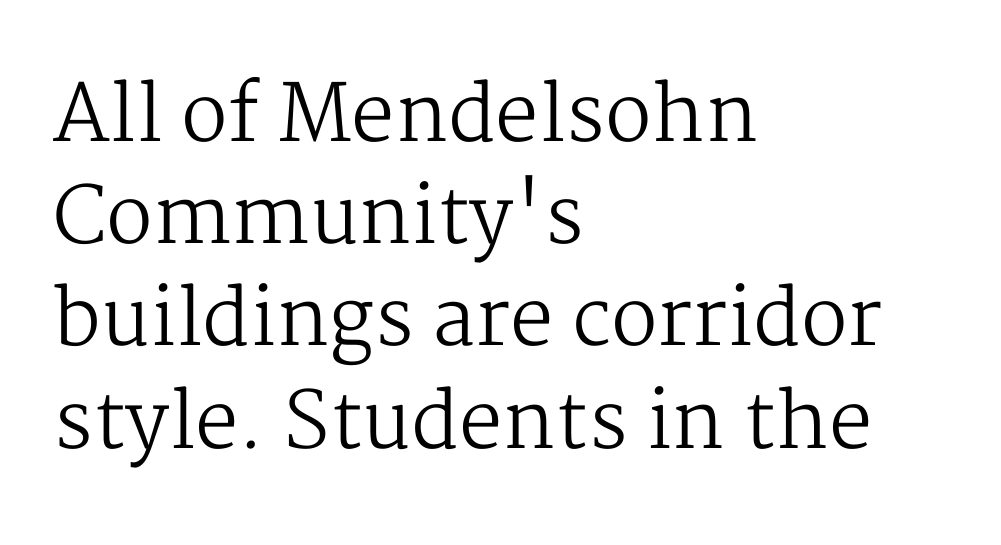
{"serif": "yes", "italic": "no", "bold": "no", "weight": "regular", "width": "normal", "stroke_contrast": "medium", "x_height": "medium", "monospaced": "no", "underline": "no", "align": "left", "line_spacing": "normal", "line_spacing_ratio": 1.31, "letter_spacing": "normal", "letter_spacing_em": 0.0, "glyph_px": 78}
